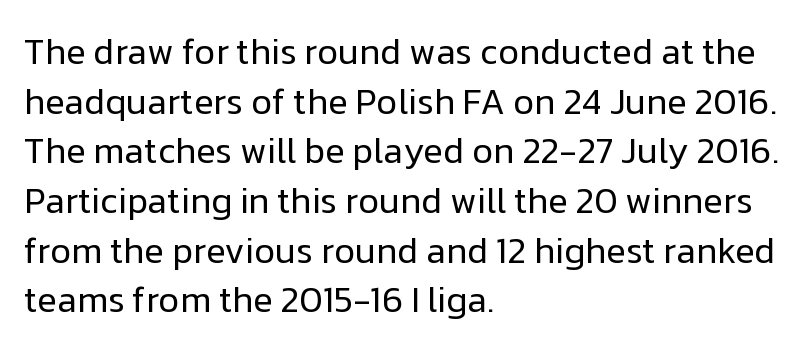
The image shows 36 px regular-weight sans-serif type, upright; set left-aligned, normal line spacing (1.38x), normal letter spacing, not underlined; low stroke contrast and a medium x-height.
